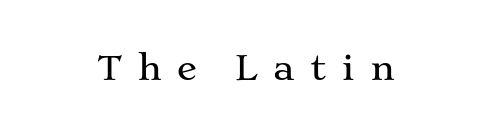
The image shows 34 px wide serif type, upright; set centered, unusually wide letter spacing (+0.43 em), not underlined; medium stroke contrast and a medium x-height.
